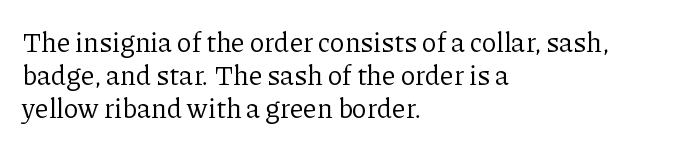
Q: Is the text bold? A: No.
Q: Is the text italic (slanted)? A: No, it is upright.
Q: Is the text underlined? A: No.
Q: How is the paragraph aligned? A: Left-aligned.
Q: Is the spacing between letters normal or unusually wide? A: Normal.
